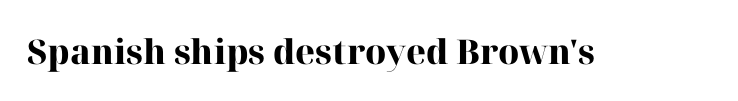
{"serif": "yes", "italic": "no", "bold": "yes", "weight": "heavy", "width": "normal", "stroke_contrast": "high", "x_height": "medium", "monospaced": "no", "underline": "no", "letter_spacing": "normal", "letter_spacing_em": 0.0, "glyph_px": 34}
